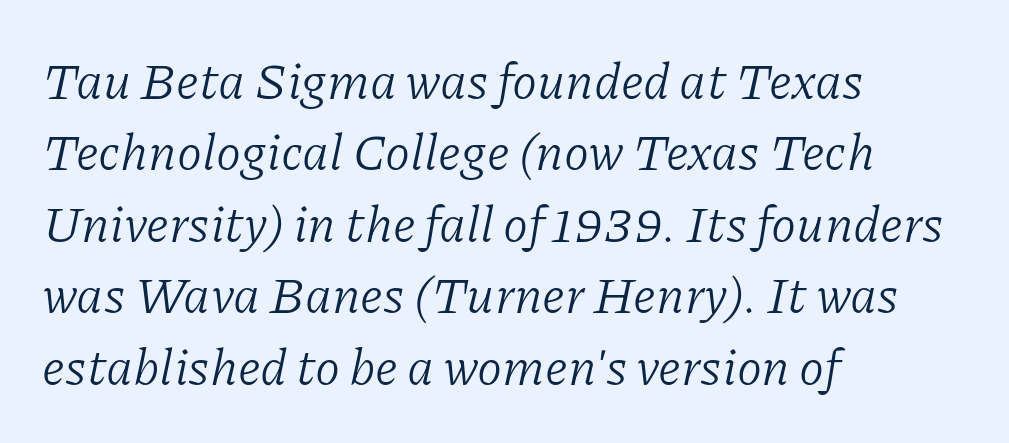
Here the designer chose a conventional face with non-uniform glyph widths. Think standard paragraph weight, or any step lighter than that. Note: serifs present on the glyphs. Honestly, the row spacing looks completely unremarkable. This sample uses plain, unmodified letter spacing. The paragraph has a hard left edge and a soft right edge.
